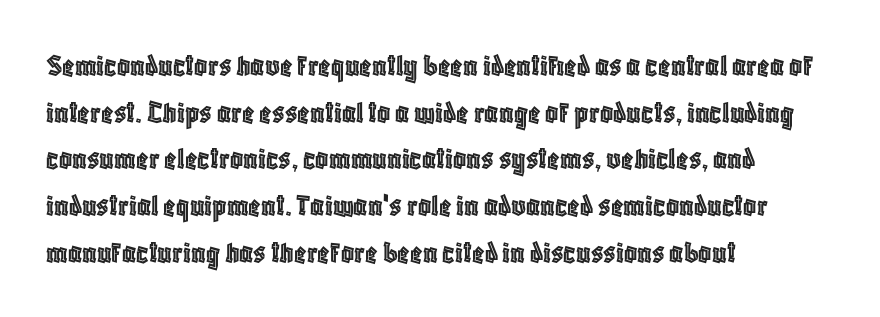
{"italic": "no", "width": "condensed", "x_height": "large", "monospaced": "no", "underline": "no", "align": "left", "line_spacing": "normal", "line_spacing_ratio": 1.46, "letter_spacing": "normal", "letter_spacing_em": 0.0, "glyph_px": 32}
